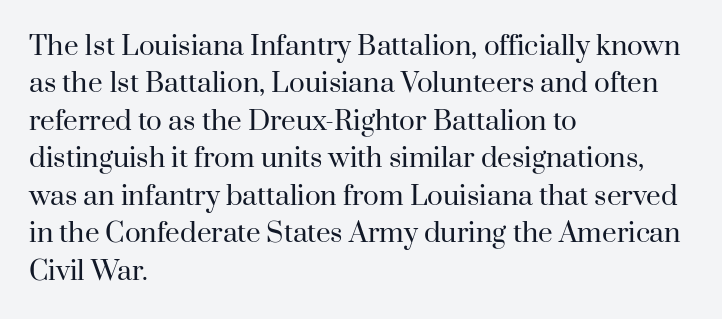
Q: Is the text bold? A: No.
Q: Is the text italic (slanted)? A: No, it is upright.
Q: Is the text underlined? A: No.
Q: How is the paragraph aligned? A: Left-aligned.
Q: Is the spacing between letters normal or unusually wide? A: Normal.
Q: Is the spacing between lines tight, normal or loose? A: Normal.
